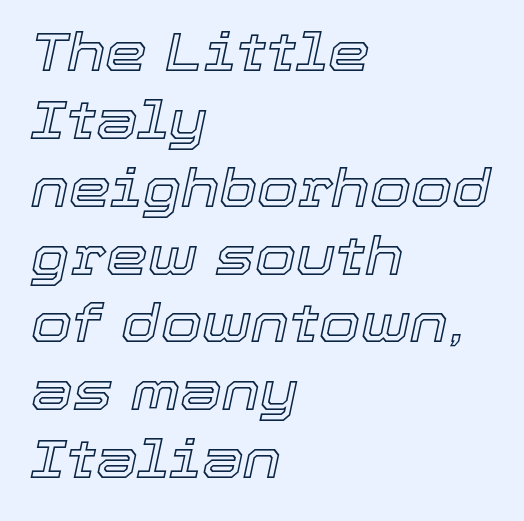
Q: Is the text italic (slanted)? A: Yes, it leans right by about 12 degrees.
Q: Is the text underlined? A: No.
Q: How is the paragraph aligned? A: Left-aligned.
Q: Is the spacing between letters normal or unusually wide? A: Normal.
Q: Is the spacing between lines tight, normal or loose? A: Normal.
Q: Width (condensed, normal, or wide)? A: Normal.
Q: x-height? A: Medium.
Q: Monospaced? A: No.
